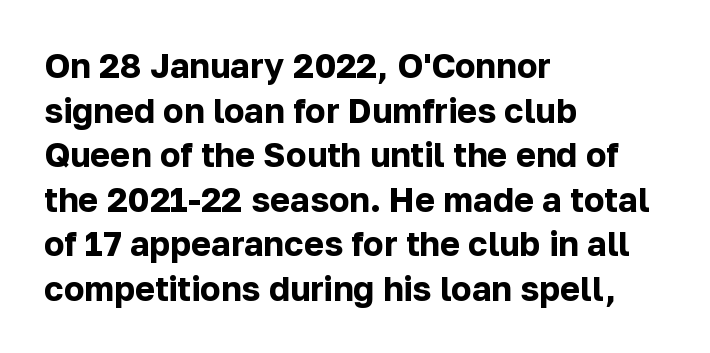
Q: Is the text bold? A: Yes.
Q: Is the text italic (slanted)? A: No, it is upright.
Q: Is the typeface a serif or a sans-serif typeface? A: Sans-serif.
Q: Is the text underlined? A: No.
Q: How is the paragraph aligned? A: Left-aligned.
Q: Is the spacing between letters normal or unusually wide? A: Normal.
Q: Is the spacing between lines tight, normal or loose? A: Normal.
Q: Width (condensed, normal, or wide)? A: Normal.
Q: Stroke contrast? A: Low.
Q: x-height? A: Medium.
Q: Monospaced? A: No.
